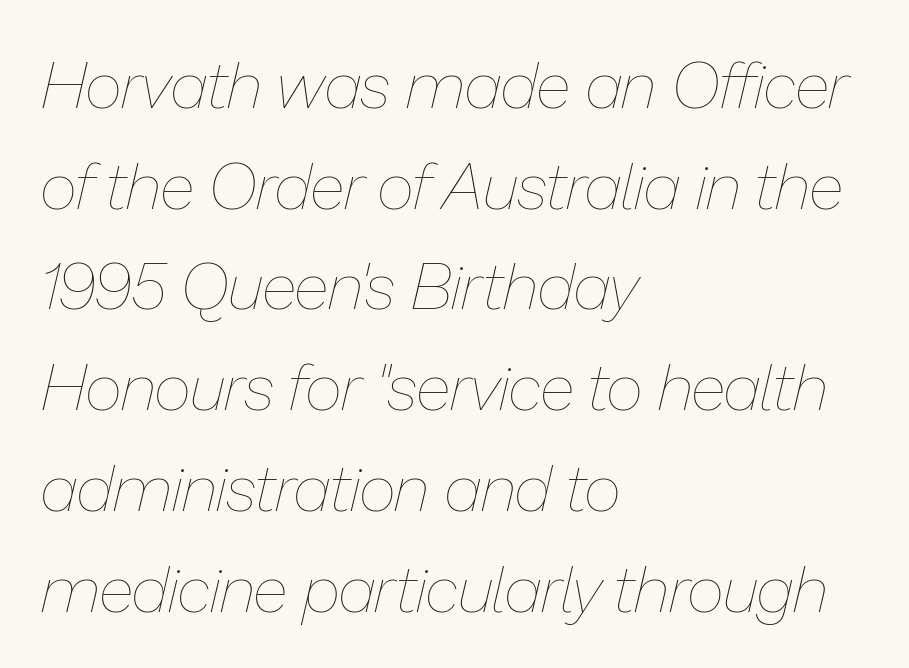
The image shows 65 px thin type, italic (leaning right); set left-aligned, normal line spacing (1.55x), normal letter spacing, not underlined; low stroke contrast and a medium x-height.
